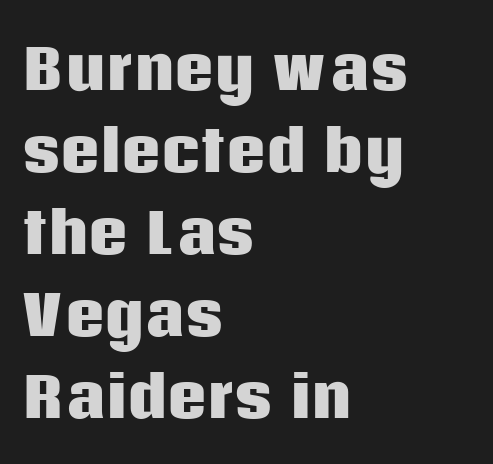
{"serif": "no", "italic": "no", "bold": "yes", "weight": "heavy", "width": "normal", "stroke_contrast": "low", "x_height": "large", "monospaced": "no", "underline": "no", "align": "left", "line_spacing": "normal", "line_spacing_ratio": 1.49, "letter_spacing": "normal", "letter_spacing_em": 0.0, "glyph_px": 55}
